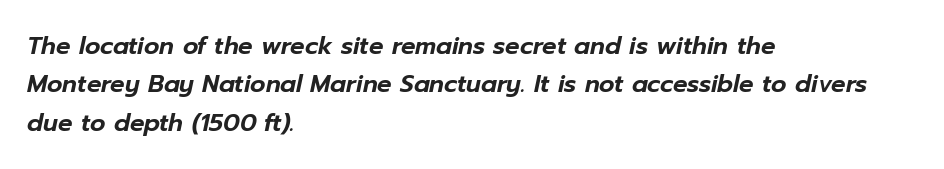
The image shows 24 px text type, italic (leaning right); set left-aligned, normal line spacing (1.6x), normal letter spacing, not underlined.
